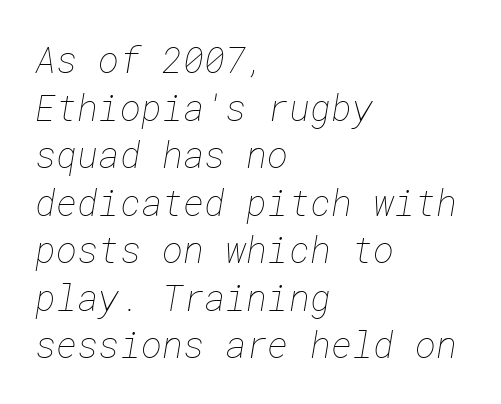
The image shows 36 px thin type; set left-aligned, normal line spacing (1.32x), normal letter spacing, not underlined; low stroke contrast and a medium x-height.
